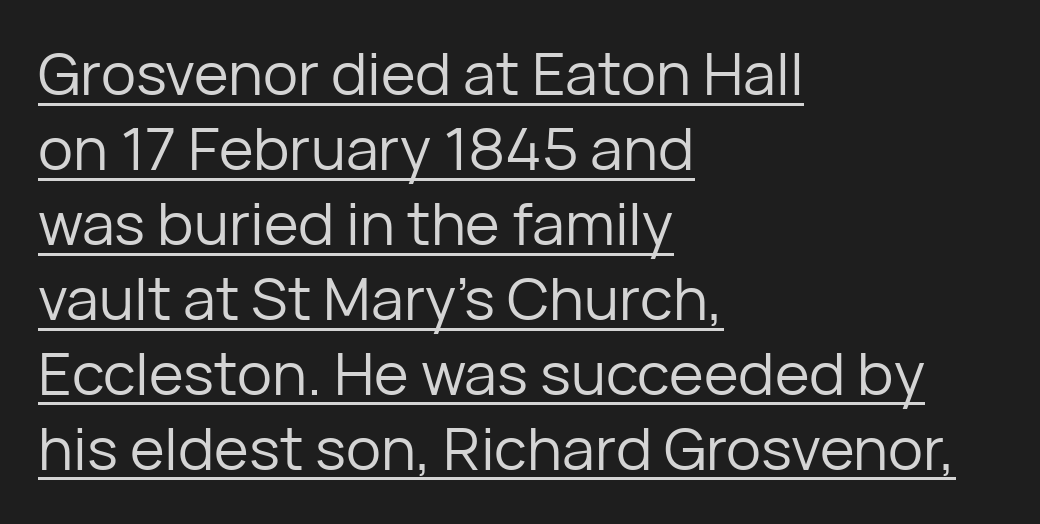
The image shows 59 px regular-weight sans-serif type, upright; set left-aligned, normal line spacing (1.27x), normal letter spacing, underlined; low stroke contrast and a medium x-height.
